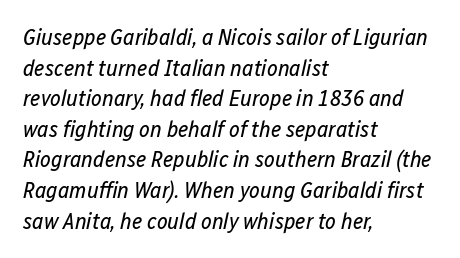
Q: Is the text bold? A: No.
Q: Is the text italic (slanted)? A: Yes, it leans right by about 12 degrees.
Q: Is the text underlined? A: No.
Q: How is the paragraph aligned? A: Left-aligned.
Q: Is the spacing between letters normal or unusually wide? A: Normal.
Q: Is the spacing between lines tight, normal or loose? A: Normal.
